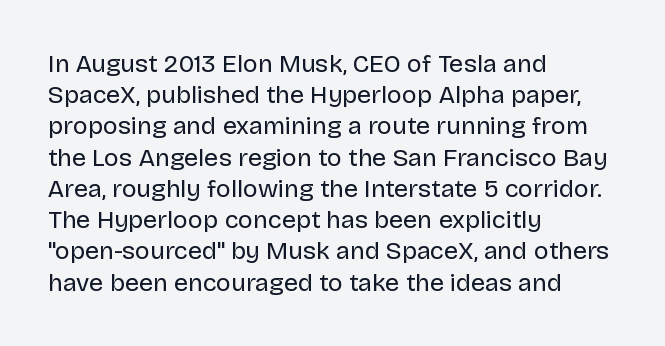
Spacing between characters is what you'd get straight out of the box. Ordinary non-slanted type is in use. The compositor pushed each line to the left boundary. Rows of type keep a routine distance in the vertical direction.
